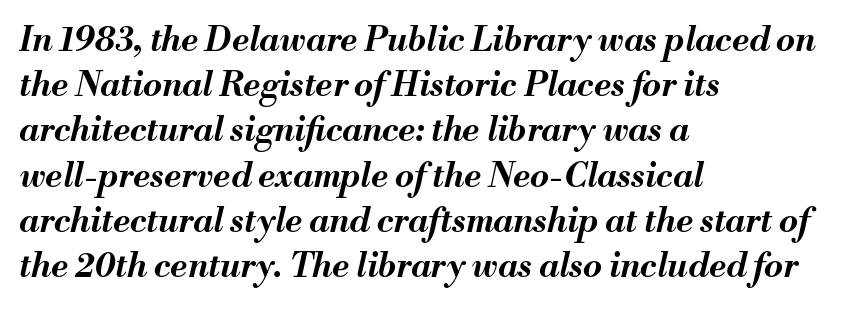
The image shows 34 px bold type, italic (leaning right); set left-aligned, normal line spacing (1.33x), normal letter spacing, not underlined; medium stroke contrast and a small x-height.
